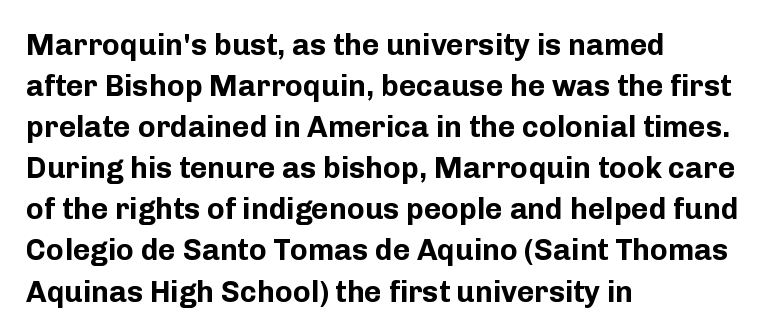
{"serif": "no", "italic": "no", "bold": "yes", "weight": "bold", "width": "normal", "stroke_contrast": "low", "x_height": "medium", "monospaced": "no", "underline": "no", "align": "left", "line_spacing": "normal", "line_spacing_ratio": 1.37, "letter_spacing": "normal", "letter_spacing_em": 0.0, "glyph_px": 30}
